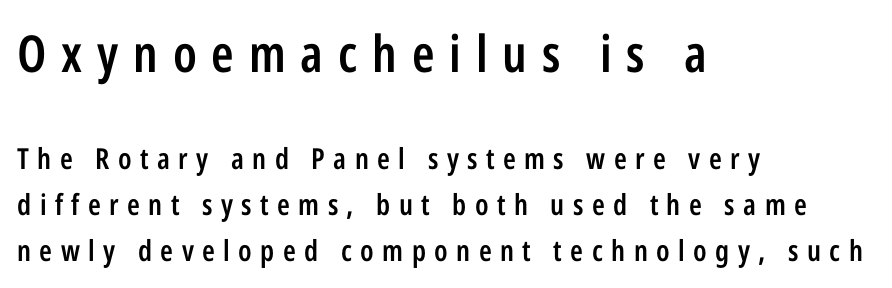
{"serif": "no", "italic": "no", "bold": "semi", "weight": "semibold", "width": "condensed", "stroke_contrast": "low", "x_height": "medium", "monospaced": "no", "underline": "no", "align": "left", "line_spacing": "normal", "line_spacing_ratio": 1.58, "letter_spacing": "wide", "letter_spacing_em": 0.29, "larger_block": "first", "size_ratio": 1.76, "glyph_px": 51}
